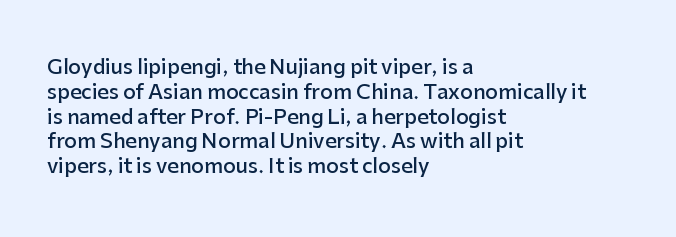
{"italic": "no", "bold": "semi", "underline": "no", "align": "left", "line_spacing_ratio": 1.24, "letter_spacing": "normal", "letter_spacing_em": 0.0, "glyph_px": 20}
